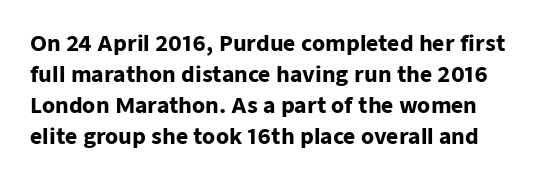
Q: Is the text bold? A: Yes.
Q: Is the text italic (slanted)? A: No, it is upright.
Q: Is the text underlined? A: No.
Q: Is the spacing between letters normal or unusually wide? A: Normal.
Q: Is the spacing between lines tight, normal or loose? A: Normal.
